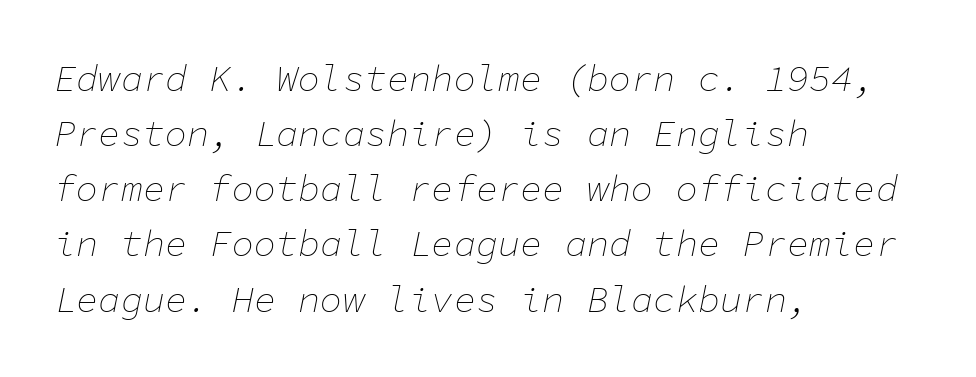
The image shows 37 px thin type, italic (leaning right), monospaced; set left-aligned, normal line spacing (1.49x), normal letter spacing, not underlined; low stroke contrast and a medium x-height.
